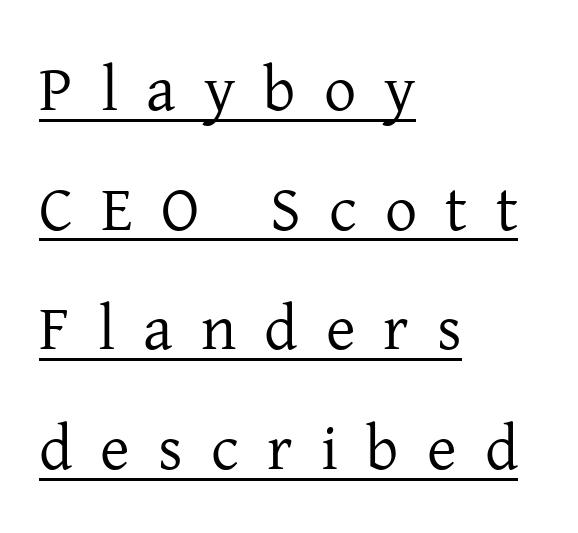
{"serif": "yes", "italic": "no", "bold": "no", "weight": "regular", "width": "normal", "stroke_contrast": "low", "x_height": "medium", "monospaced": "no", "underline": "yes", "align": "left", "line_spacing_ratio": 1.87, "letter_spacing": "wide", "letter_spacing_em": 0.44, "glyph_px": 64}
